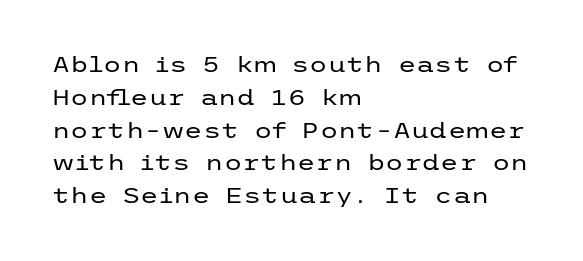
The image shows 21 px text type, upright; set left-aligned, normal line spacing (1.56x), normal letter spacing, not underlined.
